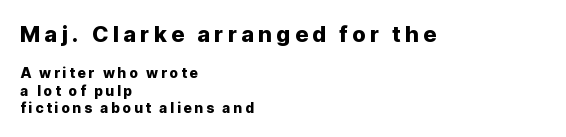
This rendering uses left alignment, leaving the right contour irregular. The strip under each line holds only bare page. A student would notice the top passage is typeset larger than what follows. Posture: upright roman.
